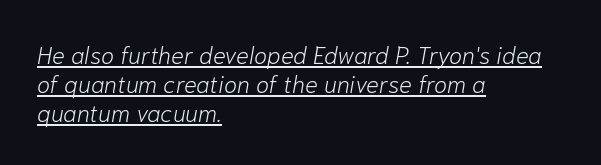
The image shows 24 px text type, italic (leaning right); set left-aligned, line spacing 1.21x, normal letter spacing, underlined.
